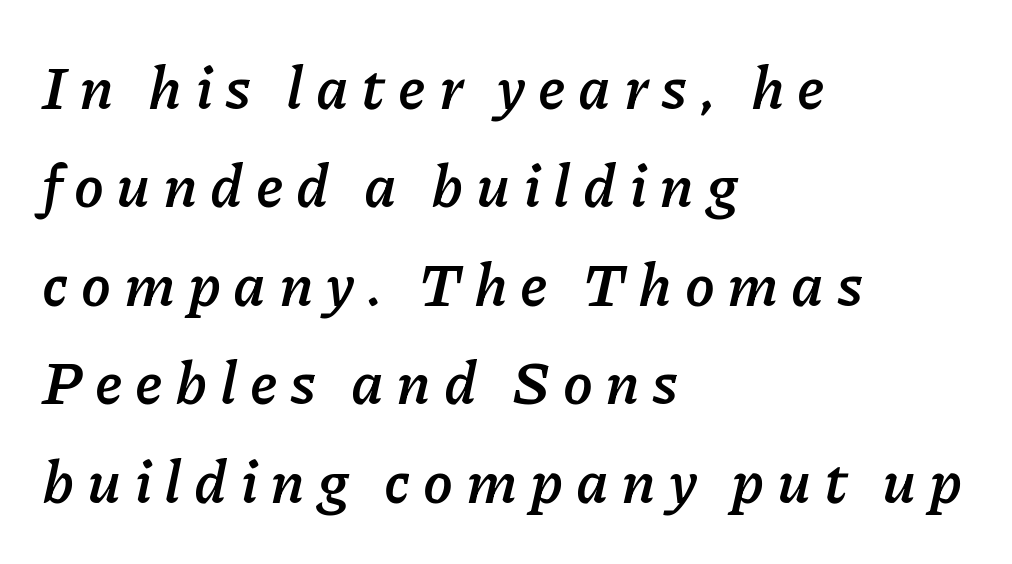
The image shows 60 px semibold type, italic (leaning right); set left-aligned, normal line spacing (1.64x), unusually wide letter spacing (+0.21 em), not underlined; low stroke contrast and a medium x-height.
